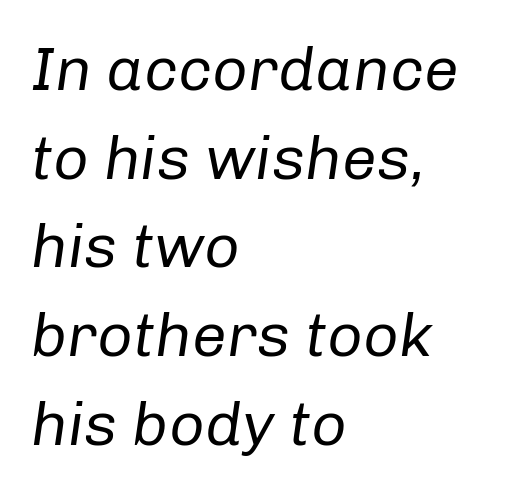
Q: Is the text bold? A: No.
Q: Is the text italic (slanted)? A: Yes, it leans right by about 8 degrees.
Q: Is the text underlined? A: No.
Q: How is the paragraph aligned? A: Left-aligned.
Q: Is the spacing between letters normal or unusually wide? A: Normal.
Q: Is the spacing between lines tight, normal or loose? A: Normal.
Q: Width (condensed, normal, or wide)? A: Normal.
Q: Stroke contrast? A: Low.
Q: x-height? A: Medium.
Q: Monospaced? A: No.
